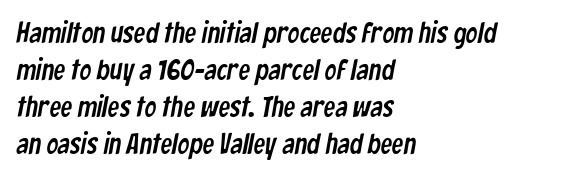
The image shows 29 px condensed sans-serif type; set left-aligned, normal line spacing (1.28x), normal letter spacing, not underlined; low stroke contrast and a medium x-height.
